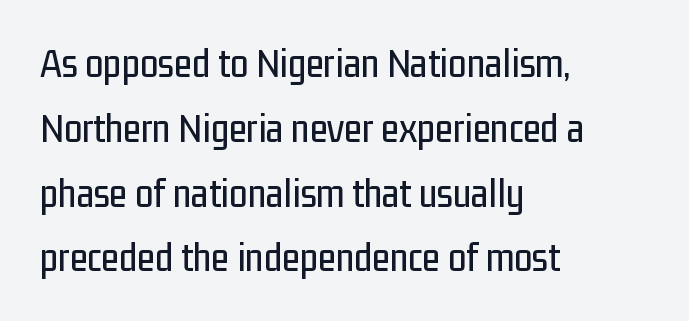
Summary of vertical rhythm: regular, with standard interline spacing. Tall strokes in this sample are plumb rather than angled. The baseline area is clear. The type family on display is of the sans-serif kind. These lines are rendered in a variable-pitch font.
